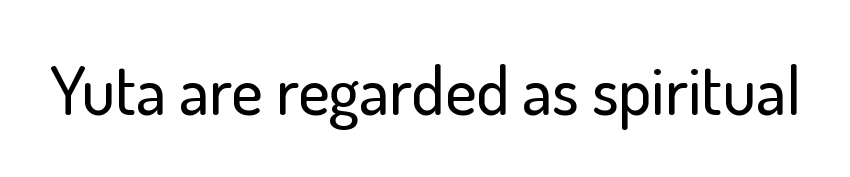
Nothing sits at the stroke ends, so this counts as sans-serif. A typesetter would call this proportional, since set widths differ per character. Check the space under the baseline: it is left empty. What stands out about the letter spacing? Nothing — it is the standard amount.
